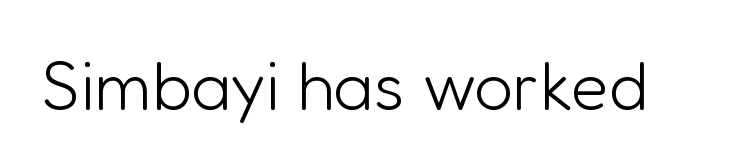
{"serif": "no", "italic": "no", "bold": "no", "weight": "light", "width": "normal", "stroke_contrast": "low", "x_height": "medium", "monospaced": "no", "underline": "no", "letter_spacing": "normal", "letter_spacing_em": 0.0, "glyph_px": 69}
